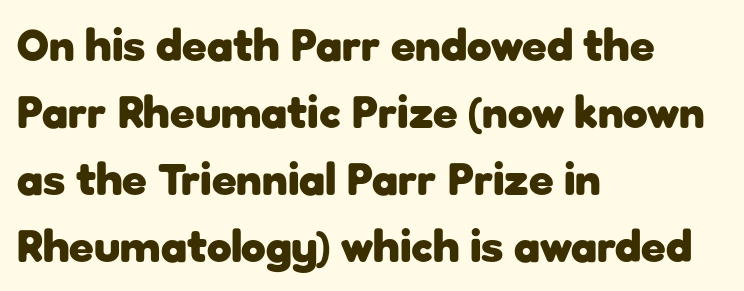
{"serif": "no", "italic": "no", "bold": "yes", "weight": "heavy", "width": "normal", "stroke_contrast": "low", "x_height": "medium", "monospaced": "no", "underline": "no", "align": "left", "line_spacing": "normal", "line_spacing_ratio": 1.49, "letter_spacing": "normal", "letter_spacing_em": 0.0, "glyph_px": 45}
